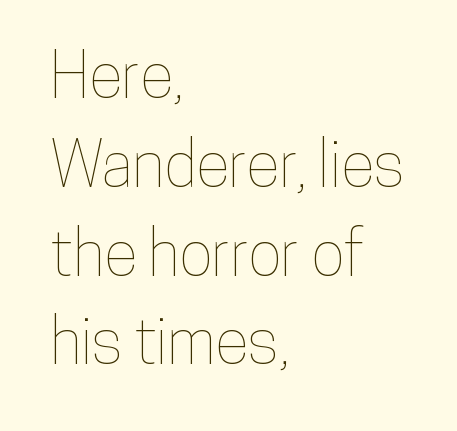
{"italic": "no", "width": "condensed", "stroke_contrast": "low", "x_height": "medium", "monospaced": "no", "underline": "no", "align": "left", "line_spacing": "normal", "line_spacing_ratio": 1.41, "letter_spacing": "normal", "letter_spacing_em": 0.0, "glyph_px": 63}
